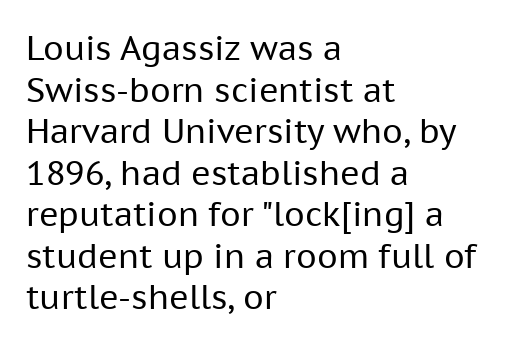
{"serif": "no", "italic": "no", "bold": "no", "weight": "regular", "width": "normal", "stroke_contrast": "low", "x_height": "medium", "monospaced": "no", "underline": "no", "align": "left", "line_spacing": "normal", "line_spacing_ratio": 1.26, "letter_spacing": "normal", "letter_spacing_em": 0.0, "glyph_px": 33}
